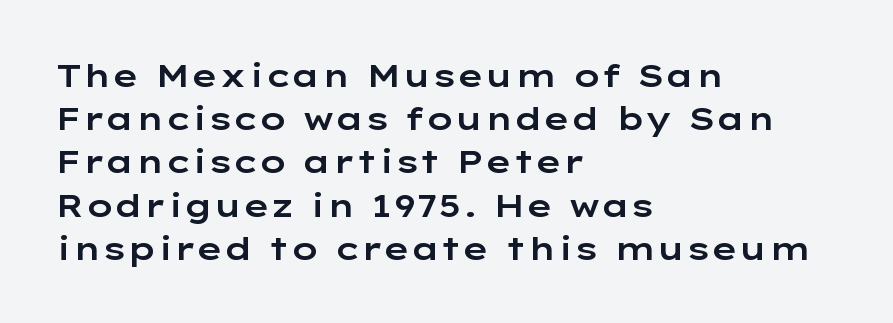
{"serif": "no", "italic": "no", "width": "wide", "stroke_contrast": "low", "x_height": "medium", "monospaced": "no", "underline": "no", "align": "left", "line_spacing": "normal", "line_spacing_ratio": 1.35, "letter_spacing": "normal", "letter_spacing_em": 0.0, "glyph_px": 32}
